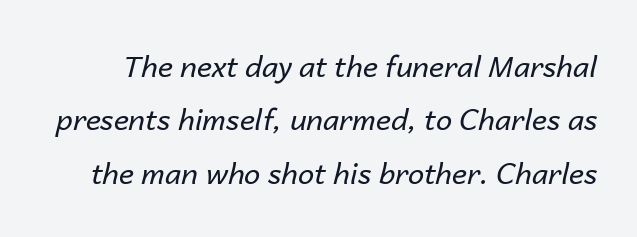
{"italic": "yes", "lean": "right", "slant_degrees": 14, "bold": "no", "weight": "regular", "width": "normal", "stroke_contrast": "low", "x_height": "medium", "monospaced": "no", "underline": "no", "line_spacing_ratio": 1.84, "letter_spacing": "normal", "letter_spacing_em": 0.0, "glyph_px": 29}
